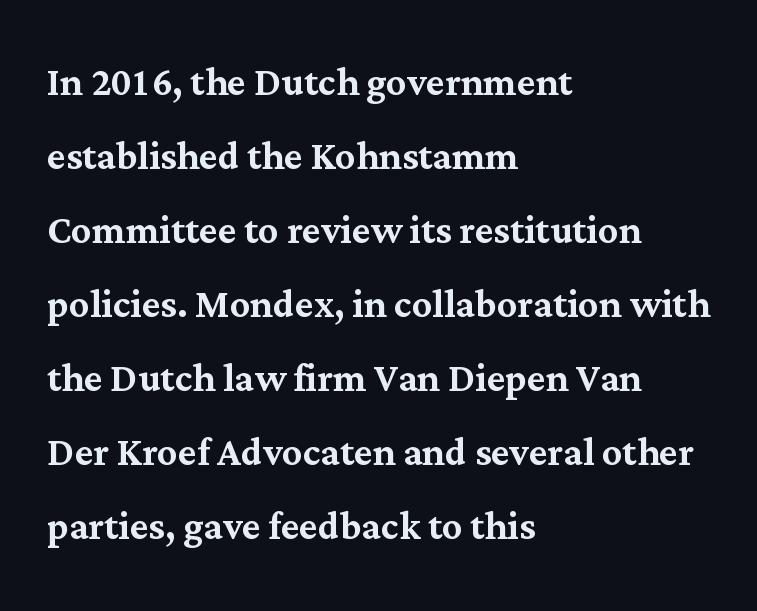
Q: Is the text italic (slanted)? A: No, it is upright.
Q: Is the typeface a serif or a sans-serif typeface? A: Serif.
Q: Is the text underlined? A: No.
Q: How is the paragraph aligned? A: Left-aligned.
Q: Is the spacing between letters normal or unusually wide? A: Normal.
Q: Is the spacing between lines tight, normal or loose? A: Normal.
Q: Width (condensed, normal, or wide)? A: Normal.
Q: Stroke contrast? A: Medium.
Q: x-height? A: Medium.
Q: Monospaced? A: No.
